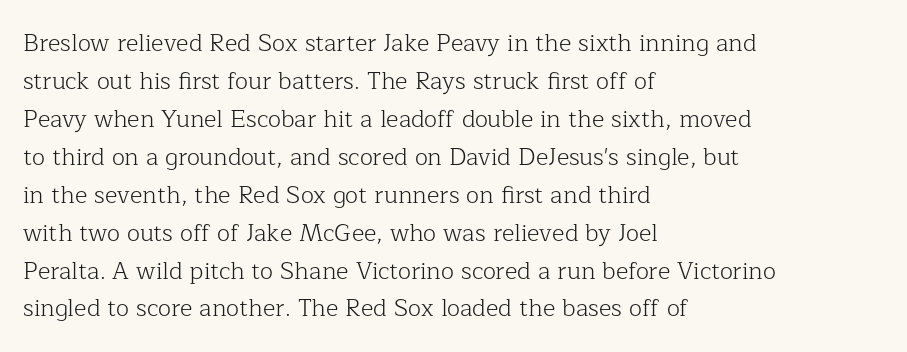
The image shows 24 px text type, upright; set left-aligned, normal line spacing (1.58x), normal letter spacing, not underlined.
